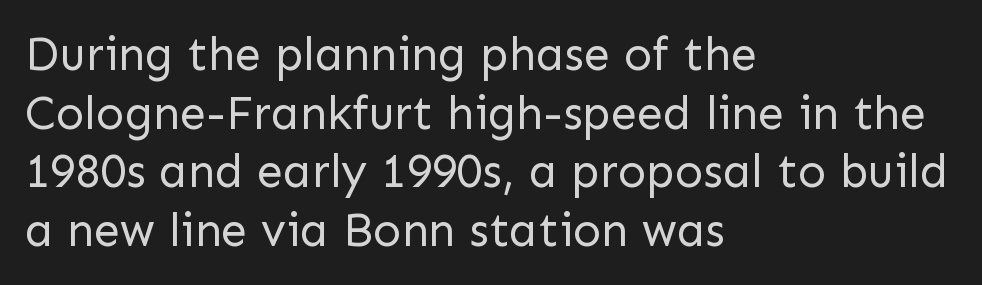
Q: Is the text bold? A: No.
Q: Is the text italic (slanted)? A: No, it is upright.
Q: Is the typeface a serif or a sans-serif typeface? A: Sans-serif.
Q: Is the text underlined? A: No.
Q: How is the paragraph aligned? A: Left-aligned.
Q: Is the spacing between letters normal or unusually wide? A: Normal.
Q: Is the spacing between lines tight, normal or loose? A: Normal.
Q: Width (condensed, normal, or wide)? A: Normal.
Q: Stroke contrast? A: Low.
Q: x-height? A: Medium.
Q: Monospaced? A: No.
